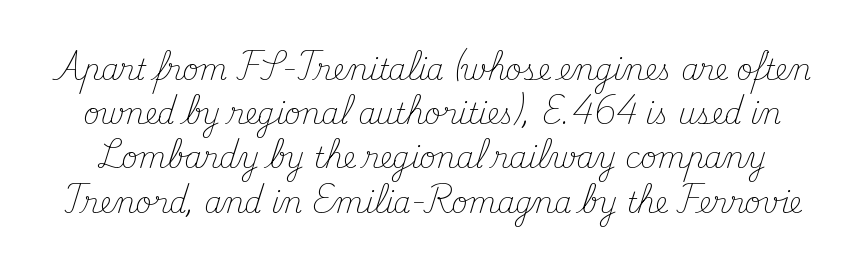
The weight would be labelled regular, book, light, or lighter still. A clean baseline with only descenders dipping below it. Successive baselines arrive at the customary interval. You could not count columns in this text — the font is proportionally spaced. Tracking here is standard; glyphs follow each other at the usual distance.
